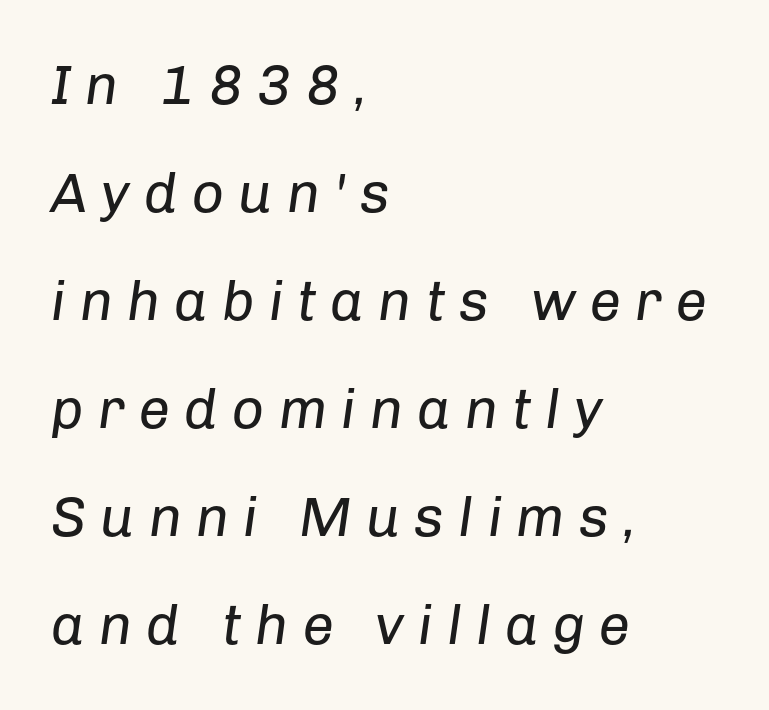
{"italic": "yes", "lean": "right", "slant_degrees": 8, "bold": "no", "weight": "regular", "width": "normal", "stroke_contrast": "low", "x_height": "medium", "monospaced": "no", "underline": "no", "align": "left", "line_spacing": "loose", "line_spacing_ratio": 1.93, "letter_spacing": "wide", "letter_spacing_em": 0.25, "glyph_px": 56}
